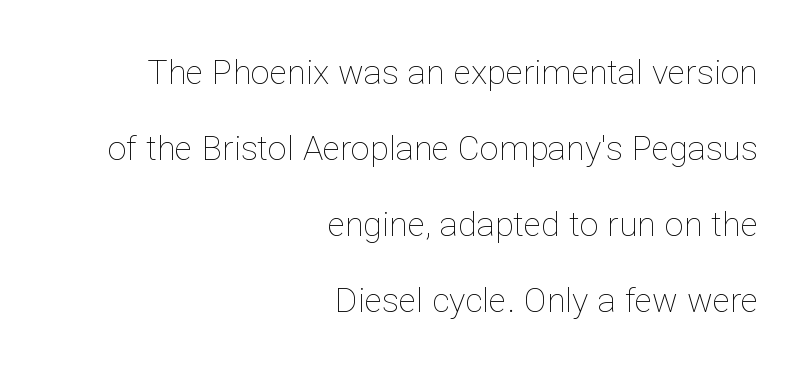
{"italic": "no", "bold": "no", "weight": "thin", "width": "normal", "stroke_contrast": "low", "x_height": "medium", "monospaced": "no", "underline": "no", "align": "right", "line_spacing": "loose", "line_spacing_ratio": 2.24, "letter_spacing": "normal", "letter_spacing_em": 0.0, "glyph_px": 34}
